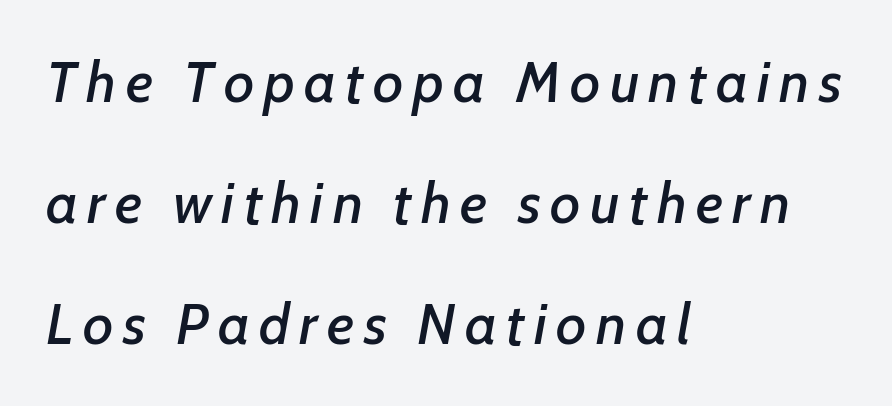
One-word summary of the alignment: left. Proportional: the letters do not fall into vertical columns. The area under the type is left untouched. A great deal of white space separates one row of letters from the next. Does the lettering tilt? It does — this is italic.
